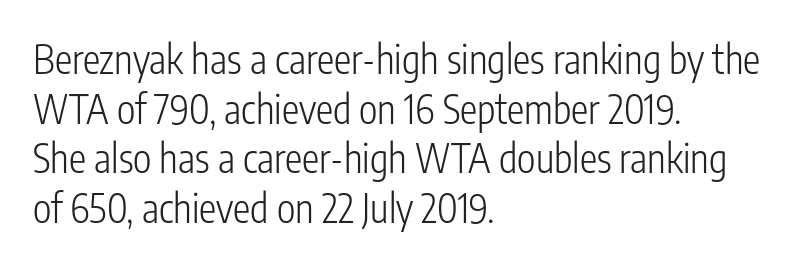
{"serif": "no", "italic": "no", "bold": "no", "weight": "light", "width": "condensed", "stroke_contrast": "low", "x_height": "medium", "monospaced": "no", "underline": "no", "align": "left", "line_spacing": "normal", "line_spacing_ratio": 1.27, "letter_spacing": "normal", "letter_spacing_em": 0.0, "glyph_px": 39}
